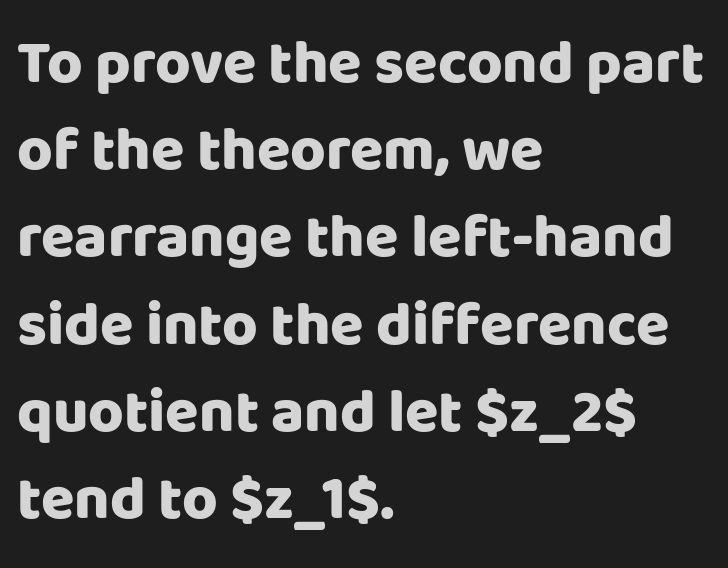
The image shows 61 px heavy sans-serif type, upright; set left-aligned, normal line spacing (1.43x), normal letter spacing, not underlined; low stroke contrast and a large x-height.
